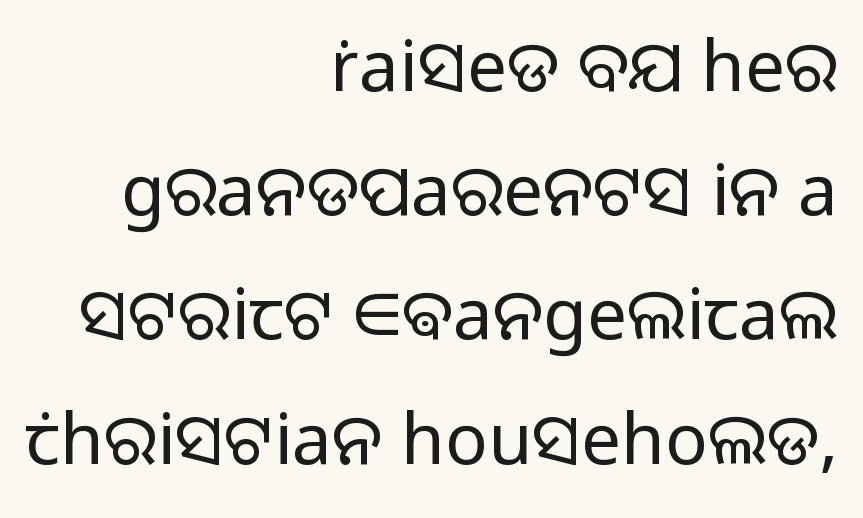
Is this a sans? Yes — the strokes have no serifs. The letterforms sit shoulder to shoulder at normal distance. The typesetting does not lean heavy: it is not bold. The typography opts for an upright posture over an oblique one. Underline: absent.
